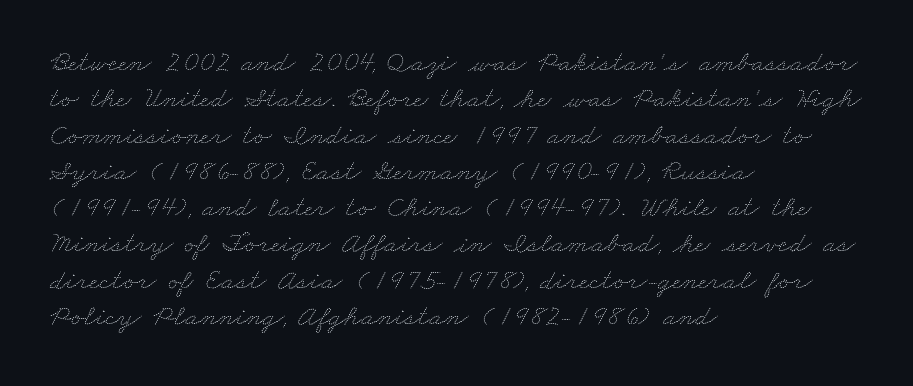
{"bold": "no", "weight": "thin", "width": "wide", "stroke_contrast": "medium", "x_height": "small", "monospaced": "no", "underline": "no", "align": "left", "line_spacing_ratio": 1.21, "letter_spacing": "normal", "letter_spacing_em": 0.0, "glyph_px": 30}
